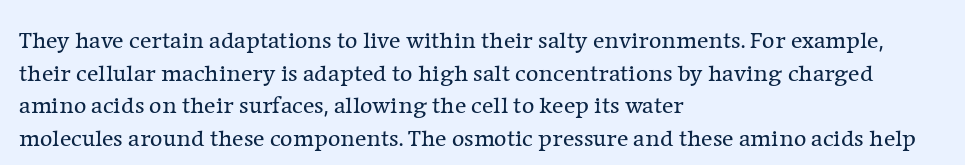
Plain, unruled lines of type. Ordinary non-slanted type is in use. Does extra space separate the letters? No, they use regular spacing. This is not heavy type; no bold has been used. These lines sit exactly where default settings would place them. Reading down the block, your eye returns to a fixed left position each line.
